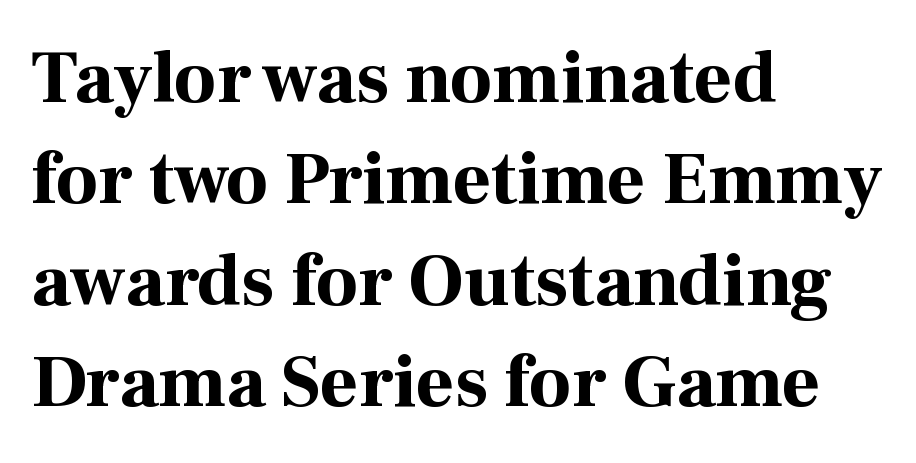
These lines are set flush left with a ragged right edge. Pretty heavy lettering here — definitely bold. Check where the strokes stop: tiny serifs finish them off. The face used here is proportionally spaced, like ordinary book or web type. The space between consecutive lines is moderate. The type is set solid horizontally, with unmodified tracking.
